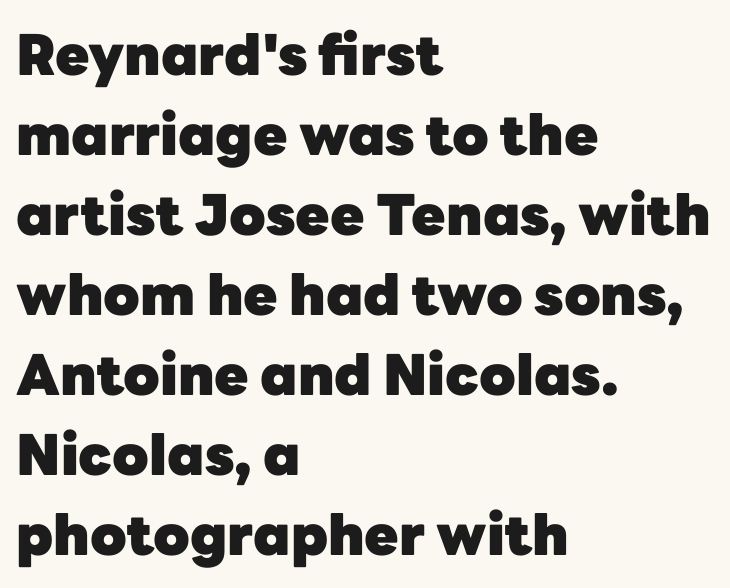
{"serif": "no", "italic": "no", "bold": "yes", "weight": "heavy", "width": "normal", "stroke_contrast": "low", "x_height": "medium", "monospaced": "no", "underline": "no", "align": "left", "line_spacing": "normal", "line_spacing_ratio": 1.43, "letter_spacing": "normal", "letter_spacing_em": 0.0, "glyph_px": 56}
